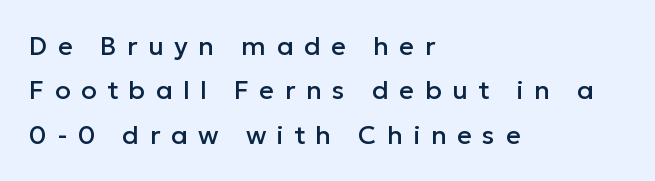
Q: Is the text italic (slanted)? A: No, it is upright.
Q: Is the text underlined? A: No.
Q: How is the paragraph aligned? A: Left-aligned.
Q: Is the spacing between letters normal or unusually wide? A: Unusually wide.
